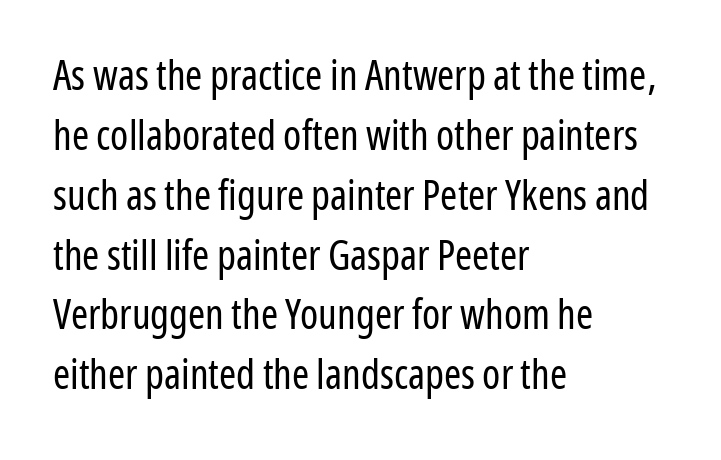
The image shows 41 px regular-weight, condensed sans-serif type, upright; set left-aligned, normal line spacing (1.46x), normal letter spacing, not underlined; low stroke contrast and a medium x-height.
